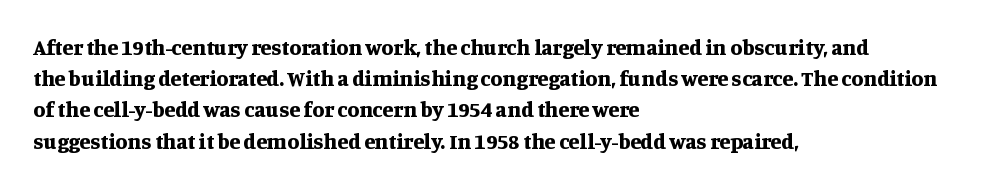
The image shows 22 px bold type, upright; set left-aligned, normal line spacing (1.42x), normal letter spacing, not underlined.
